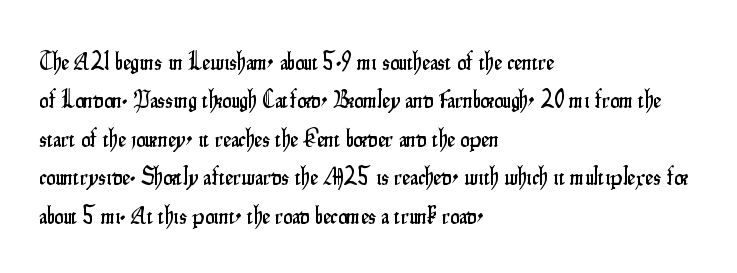
The image shows 25 px text type, upright; set left-aligned, normal line spacing (1.54x), normal letter spacing, not underlined.
